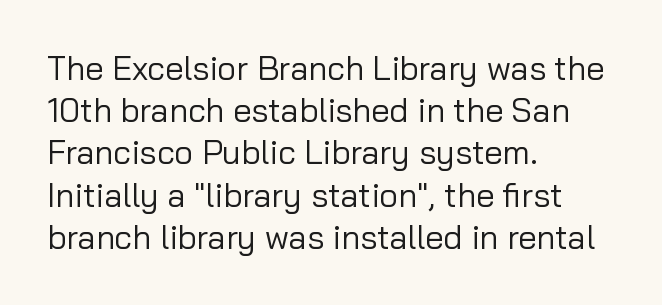
Q: Is the text bold? A: No.
Q: Is the text italic (slanted)? A: No, it is upright.
Q: Is the typeface a serif or a sans-serif typeface? A: Sans-serif.
Q: Is the text underlined? A: No.
Q: How is the paragraph aligned? A: Left-aligned.
Q: Is the spacing between letters normal or unusually wide? A: Normal.
Q: Is the spacing between lines tight, normal or loose? A: Normal.
Q: Width (condensed, normal, or wide)? A: Normal.
Q: Stroke contrast? A: Low.
Q: x-height? A: Medium.
Q: Monospaced? A: No.
